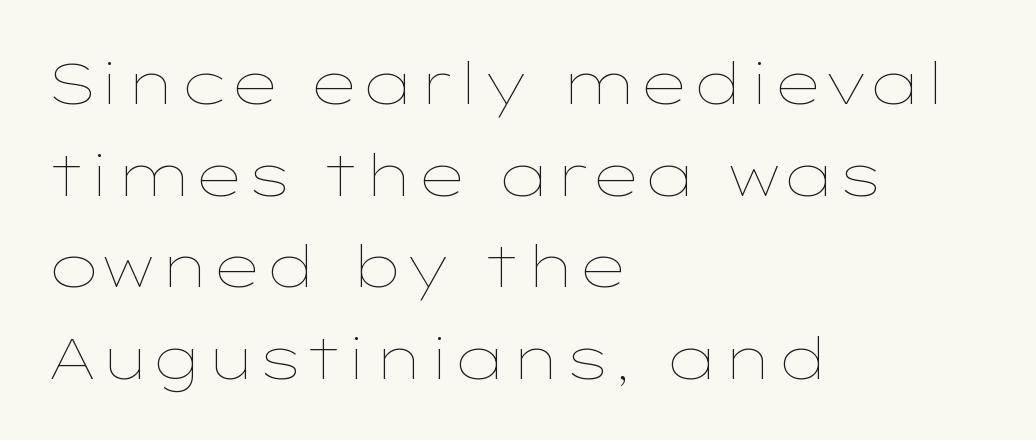
{"italic": "no", "bold": "no", "weight": "thin", "width": "wide", "stroke_contrast": "low", "x_height": "medium", "monospaced": "no", "underline": "no", "align": "left", "line_spacing": "normal", "line_spacing_ratio": 1.58, "letter_spacing": "normal", "letter_spacing_em": 0.0, "glyph_px": 58}
